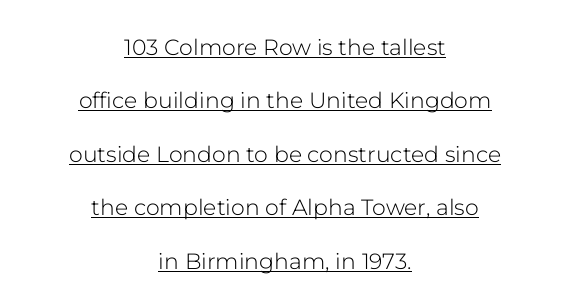
Underlined type. Tracking here is standard; glyphs follow each other at the usual distance. The lettering stays uniformly vertical, giving the passage a roman look. Notice how the passage keeps no hard edge, just a central spine. The letters look calm and open, with moderate or lighter stems. Airy leading.
